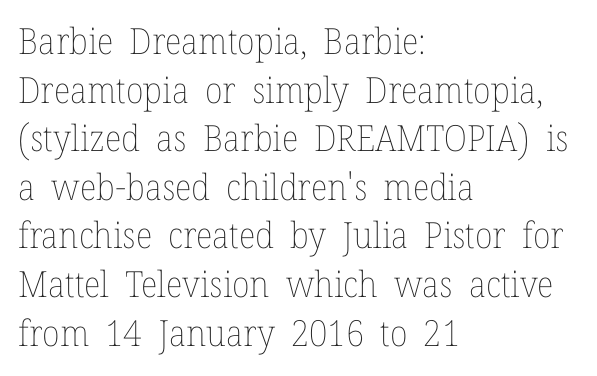
{"italic": "no", "bold": "no", "weight": "thin", "width": "normal", "stroke_contrast": "low", "x_height": "medium", "monospaced": "no", "underline": "no", "align": "left", "line_spacing": "normal", "line_spacing_ratio": 1.35, "letter_spacing": "normal", "letter_spacing_em": 0.0, "glyph_px": 36}
